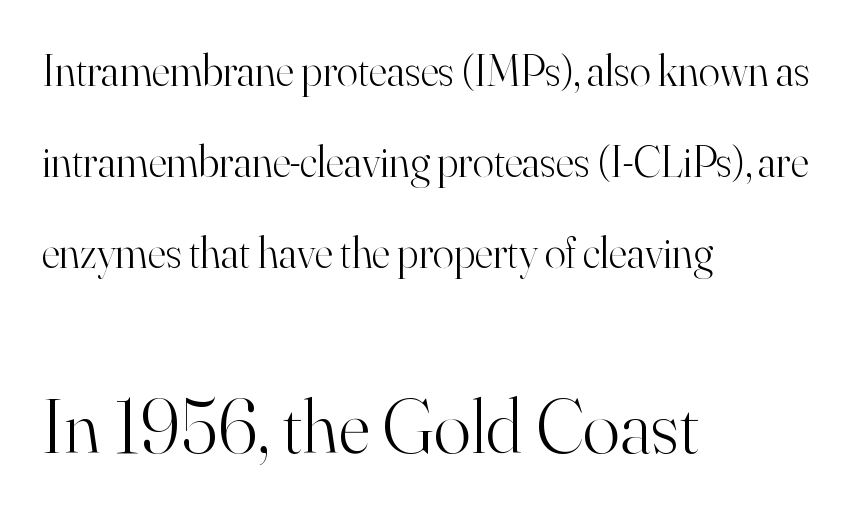
Q: Is the text bold? A: No.
Q: Is the text italic (slanted)? A: No, it is upright.
Q: Is the typeface a serif or a sans-serif typeface? A: Serif.
Q: Is the text underlined? A: No.
Q: How is the paragraph aligned? A: Left-aligned.
Q: Is the spacing between letters normal or unusually wide? A: Normal.
Q: Is the spacing between lines tight, normal or loose? A: Loose.
Q: Which block of text is set in a larger size, the first (top) or the second (bottom)? A: The second (bottom) one.
Q: Width (condensed, normal, or wide)? A: Normal.
Q: Stroke contrast? A: High.
Q: x-height? A: Small.
Q: Monospaced? A: No.
